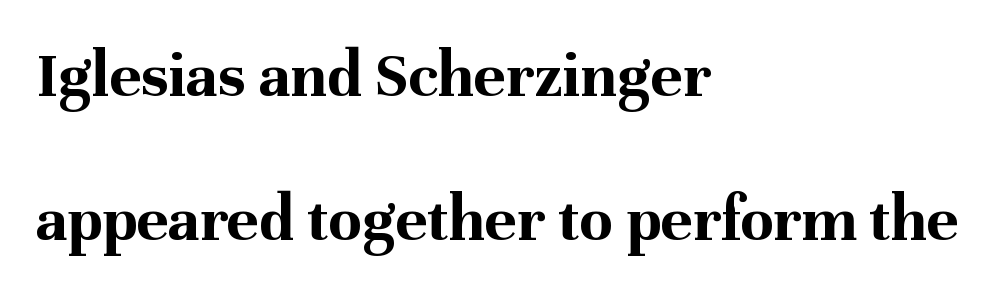
The image shows 67 px bold serif type, upright; set left-aligned, loose line spacing (2.15x), normal letter spacing, not underlined; medium stroke contrast and a medium x-height.
